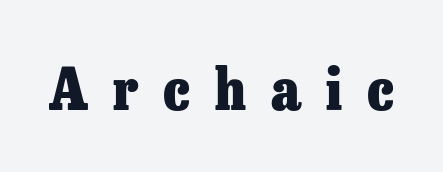
{"serif": "yes", "italic": "no", "bold": "yes", "weight": "heavy", "width": "normal", "stroke_contrast": "low", "x_height": "medium", "monospaced": "no", "underline": "no", "letter_spacing": "wide", "letter_spacing_em": 0.43, "glyph_px": 58}
